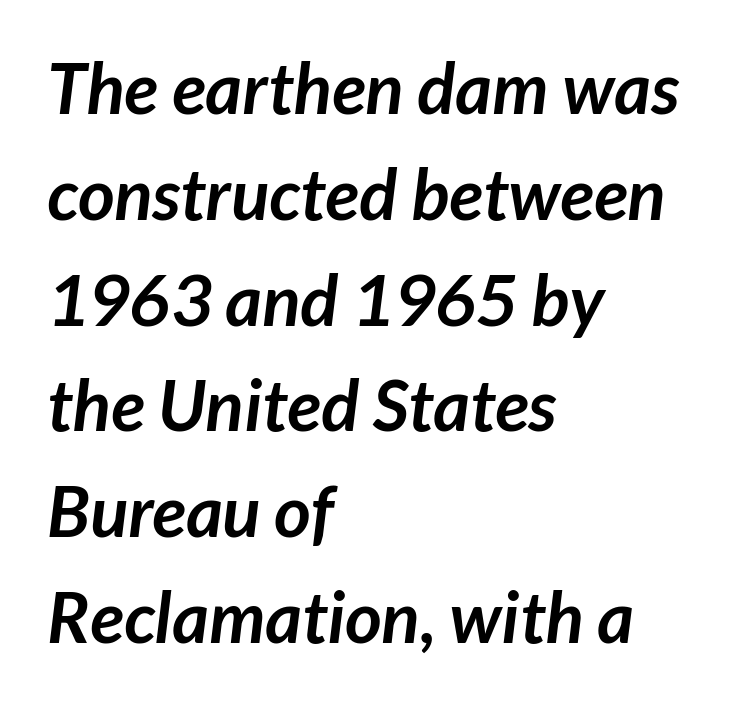
Lines of text with bare space underneath. This sample has the flowing, uneven cadence of proportional lettering. The rendering anchors every line to the left-hand side. The block of text has a typical density, with ordinary space between rows. Letter spacing: default. Letterform terminals end flat and unadorned throughout the passage.
